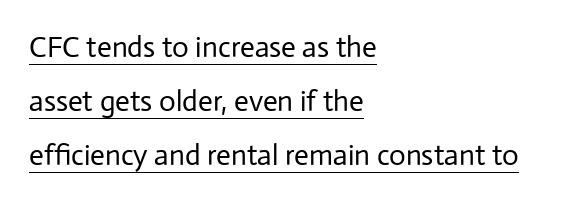
The image shows 29 px regular-weight sans-serif type, upright; set left-aligned, line spacing 1.86x, normal letter spacing, underlined; low stroke contrast and a medium x-height.
